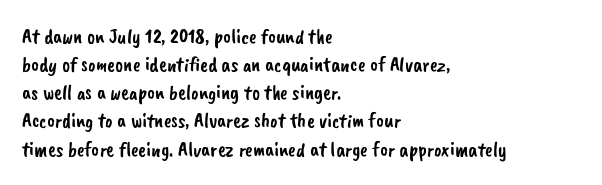
Beneath every word, the page is bare. Each word holds together tightly as a unit, with standard inter-letter gaps. Evenly set lines give the paragraph a standard silhouette. The passage is arranged the way most books set body copy — flush left.
